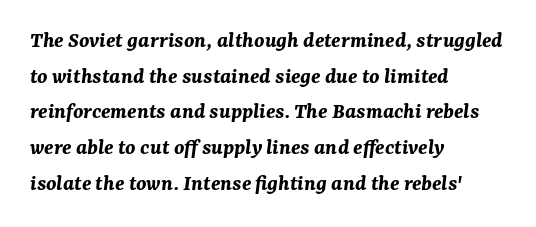
{"italic": "yes", "lean": "right", "slant_degrees": 7, "bold": "yes", "underline": "no", "align": "left", "line_spacing": "normal", "line_spacing_ratio": 1.55, "letter_spacing": "normal", "letter_spacing_em": 0.0, "glyph_px": 23}
